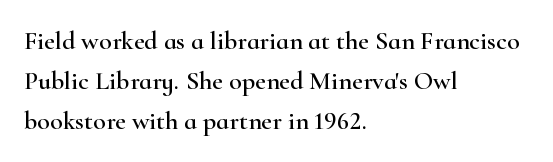
Q: Is the text italic (slanted)? A: No, it is upright.
Q: Is the text underlined? A: No.
Q: How is the paragraph aligned? A: Left-aligned.
Q: Is the spacing between letters normal or unusually wide? A: Normal.
Q: Is the spacing between lines tight, normal or loose? A: Normal.
